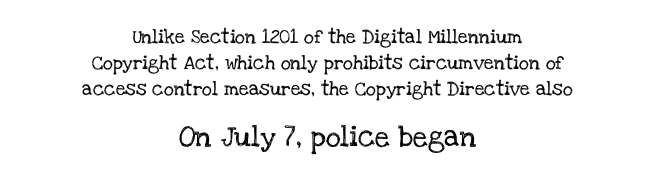
The image shows 21 px text type, upright; set centered, line spacing 1.85x, normal letter spacing, not underlined; the second (bottom) block is 1.5x larger.
